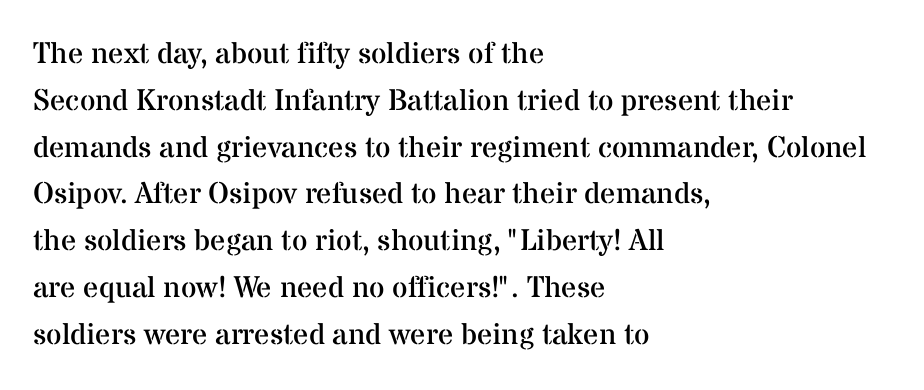
The image shows 30 px regular-weight serif type, upright; set left-aligned, normal line spacing (1.56x), normal letter spacing, not underlined; medium stroke contrast and a medium x-height.
